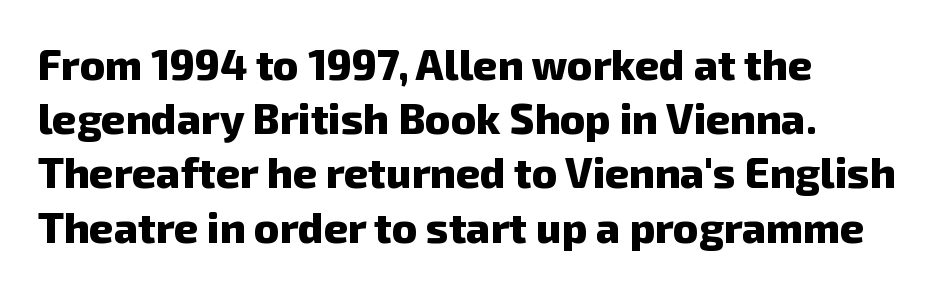
Q: Is the text bold? A: Yes.
Q: Is the typeface a serif or a sans-serif typeface? A: Sans-serif.
Q: Is the text underlined? A: No.
Q: How is the paragraph aligned? A: Left-aligned.
Q: Is the spacing between letters normal or unusually wide? A: Normal.
Q: Is the spacing between lines tight, normal or loose? A: Normal.
Q: Width (condensed, normal, or wide)? A: Normal.
Q: Stroke contrast? A: Low.
Q: x-height? A: Medium.
Q: Monospaced? A: No.
